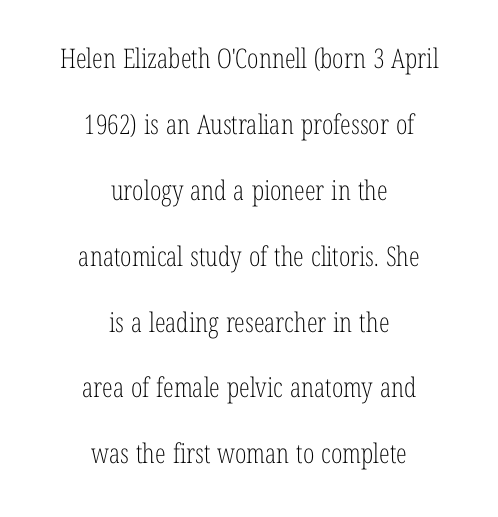
The image shows 27 px text type, upright; set centered, loose line spacing (2.44x), normal letter spacing, not underlined.
